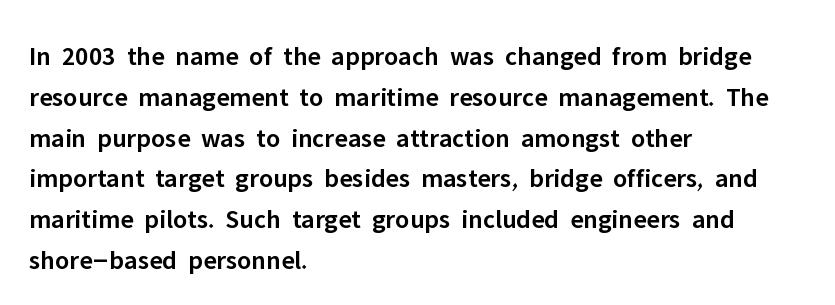
{"italic": "no", "bold": "semi", "underline": "no", "align": "left", "line_spacing": "normal", "line_spacing_ratio": 1.51, "letter_spacing": "normal", "letter_spacing_em": 0.0, "glyph_px": 27}
